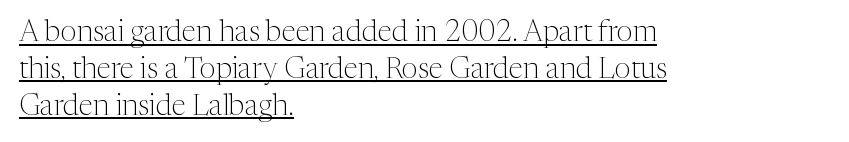
{"serif": "yes", "italic": "no", "bold": "no", "weight": "light", "width": "normal", "stroke_contrast": "medium", "x_height": "medium", "monospaced": "no", "underline": "yes", "align": "left", "line_spacing": "normal", "line_spacing_ratio": 1.27, "letter_spacing": "normal", "letter_spacing_em": 0.0, "glyph_px": 29}
